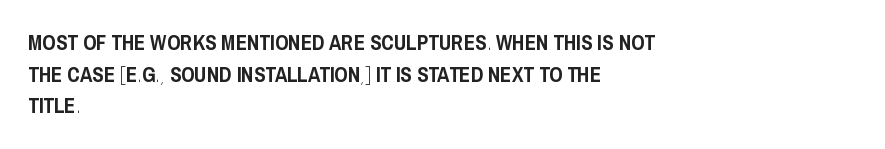
{"italic": "no", "underline": "no", "align": "left", "line_spacing": "normal", "line_spacing_ratio": 1.51, "letter_spacing": "normal", "letter_spacing_em": 0.0, "glyph_px": 21}
